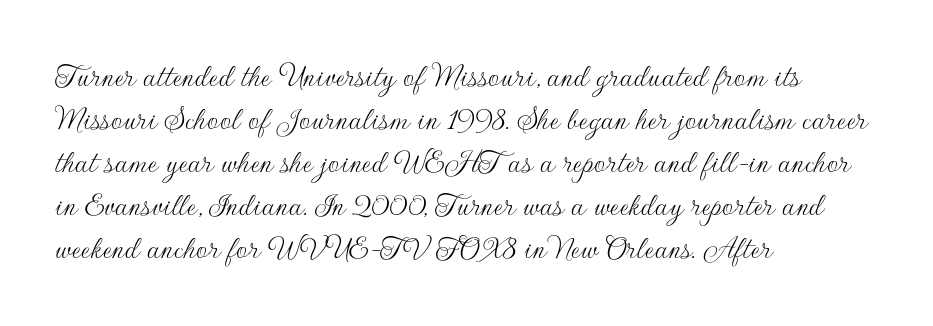
The image shows 35 px thin sans-serif type; set left-aligned, line spacing 1.23x, normal letter spacing, not underlined; low stroke contrast and a small x-height.
